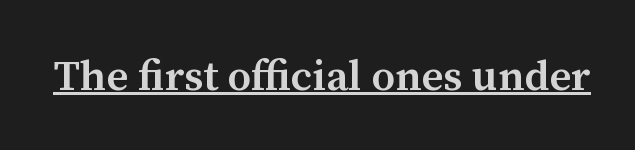
{"serif": "yes", "italic": "no", "bold": "semi", "weight": "semibold", "width": "normal", "stroke_contrast": "medium", "x_height": "medium", "monospaced": "no", "underline": "yes", "letter_spacing": "normal", "letter_spacing_em": 0.0, "glyph_px": 43}
